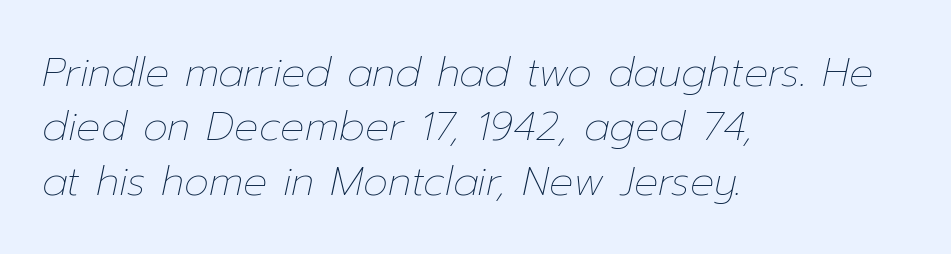
{"italic": "yes", "lean": "right", "slant_degrees": 12, "bold": "no", "weight": "thin", "width": "normal", "stroke_contrast": "low", "x_height": "medium", "monospaced": "no", "underline": "no", "align": "left", "line_spacing": "normal", "line_spacing_ratio": 1.36, "letter_spacing": "normal", "letter_spacing_em": 0.0, "glyph_px": 40}
